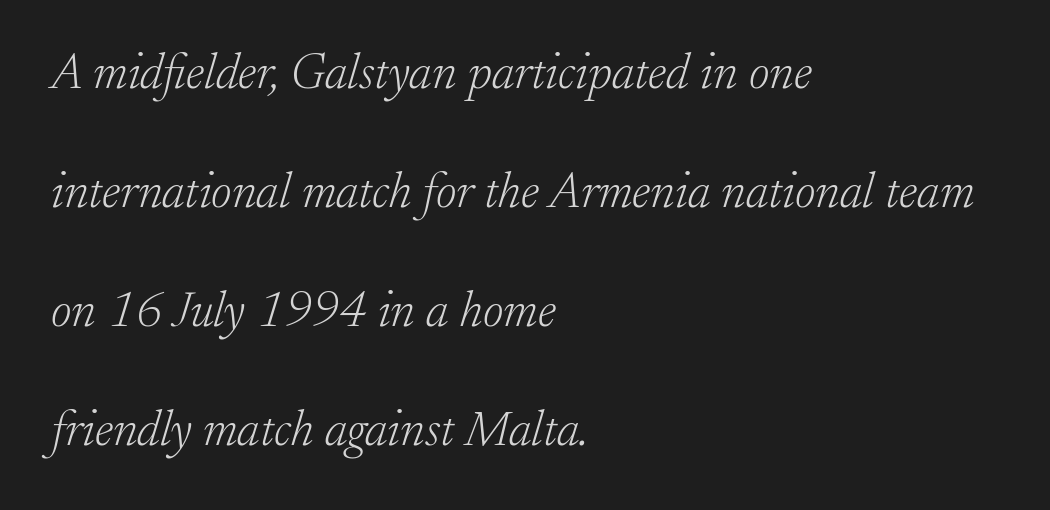
The horizontal fit of the characters is conventional and even. If you measured baseline to baseline, you'd find a long distance. Regarding serifs, this sample has them. Designer's note — italics engaged. Teacher's note: observe the even left margin — that is flush-left alignment.
